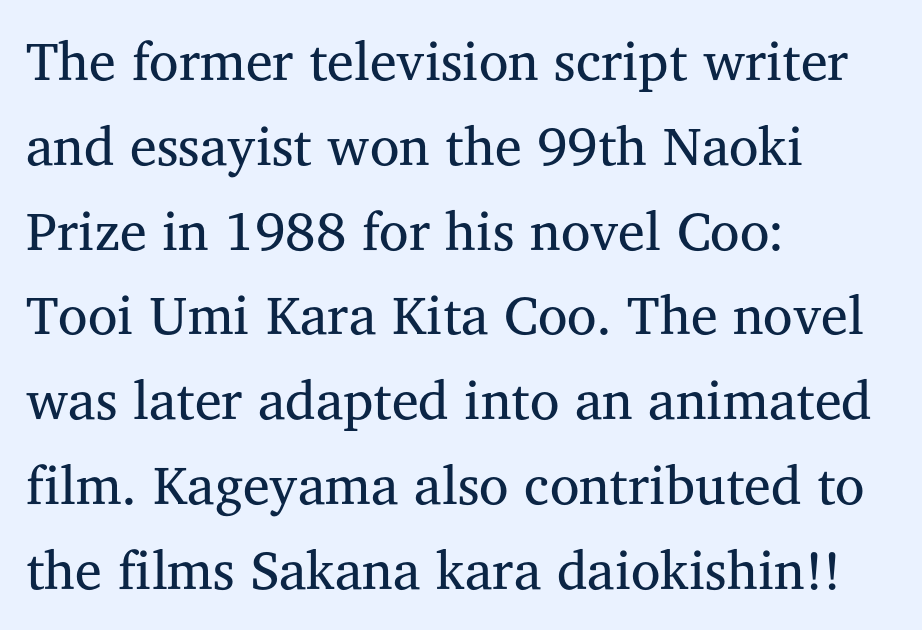
{"serif": "yes", "italic": "no", "bold": "no", "weight": "regular", "width": "normal", "stroke_contrast": "medium", "x_height": "medium", "monospaced": "no", "underline": "no", "align": "left", "line_spacing": "normal", "line_spacing_ratio": 1.57, "letter_spacing": "normal", "letter_spacing_em": 0.0, "glyph_px": 54}
